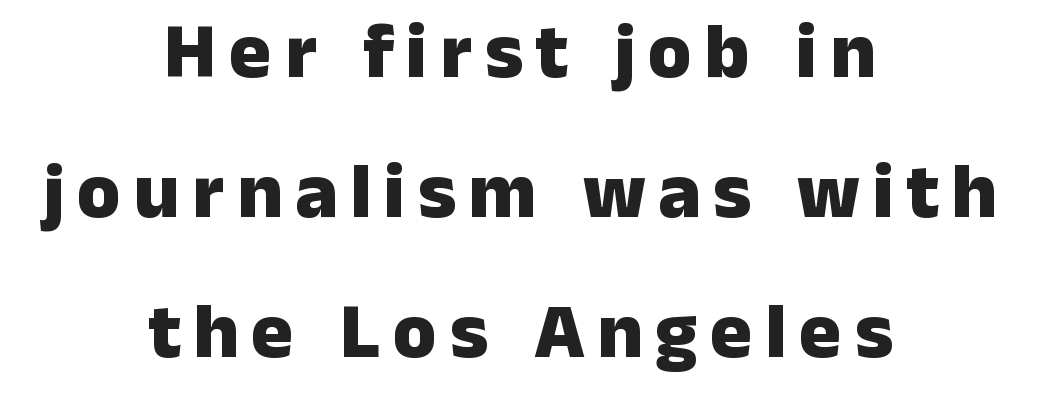
The image shows 79 px heavy sans-serif type, upright; set centered, line spacing 1.77x, not underlined; low stroke contrast and a medium x-height.
